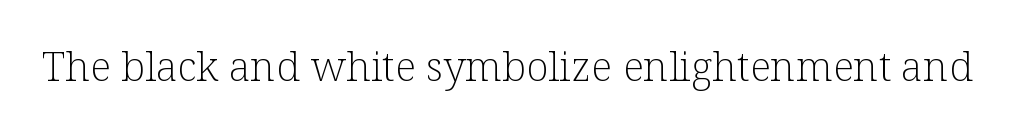
The type family on display is of the serif kind. Does extra space separate the letters? No, they use regular spacing. Think of a printed novel: that variable character pitch is what you see here. Check under the words: just untouched page.
